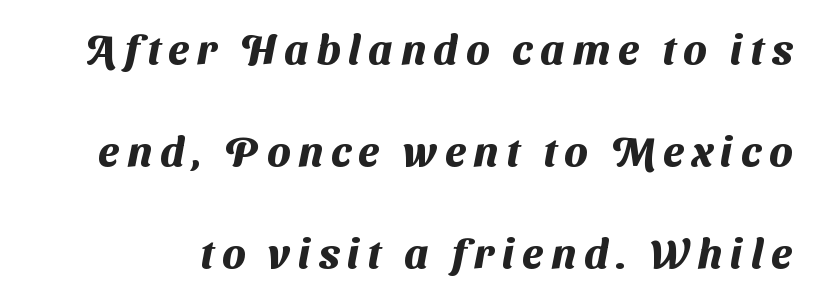
{"serif": "no", "bold": "yes", "weight": "heavy", "width": "normal", "stroke_contrast": "medium", "x_height": "medium", "monospaced": "no", "underline": "no", "line_spacing": "loose", "line_spacing_ratio": 2.43, "glyph_px": 42}
